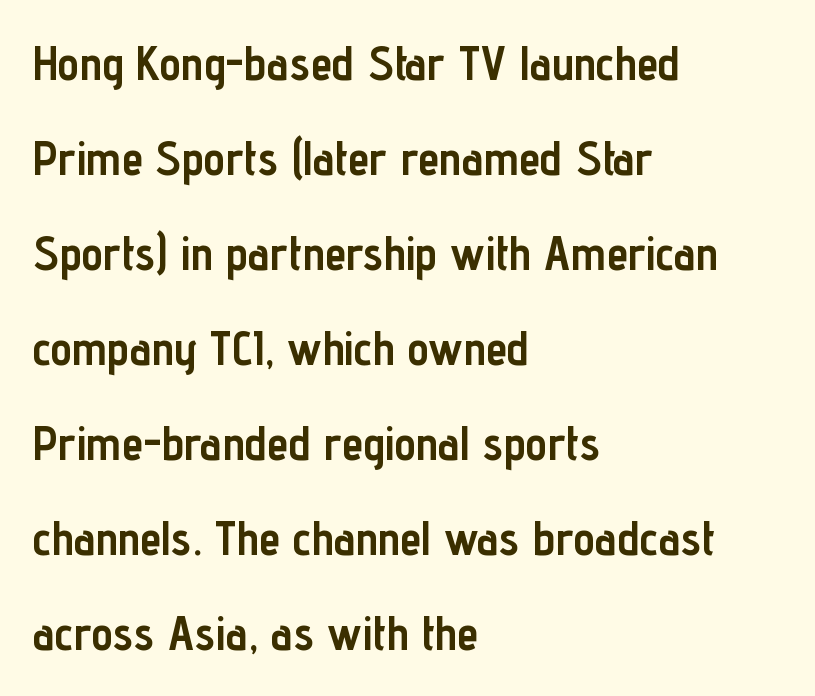
{"serif": "no", "italic": "no", "bold": "yes", "weight": "semibold", "width": "condensed", "stroke_contrast": "low", "x_height": "medium", "monospaced": "no", "underline": "no", "align": "left", "line_spacing": "loose", "line_spacing_ratio": 1.98, "letter_spacing": "normal", "letter_spacing_em": 0.0, "glyph_px": 48}
